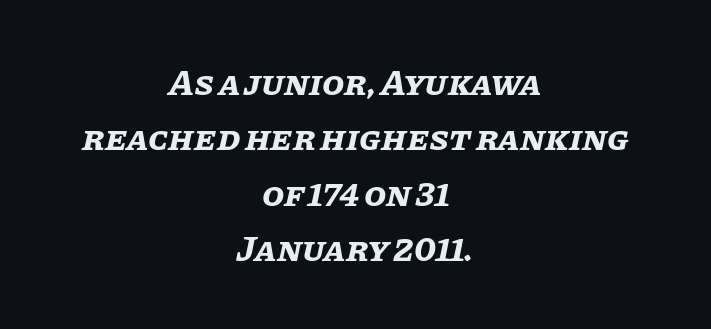
{"italic": "yes", "lean": "right", "slant_degrees": 11, "bold": "yes", "weight": "bold", "width": "normal", "stroke_contrast": "low", "x_height": "large", "monospaced": "no", "underline": "no", "align": "center", "line_spacing": "normal", "line_spacing_ratio": 1.54, "letter_spacing": "normal", "letter_spacing_em": 0.0, "glyph_px": 36}
